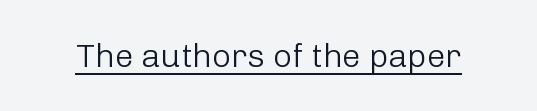
The image shows 33 px light sans-serif type, upright; set normal letter spacing, underlined; low stroke contrast and a medium x-height.
